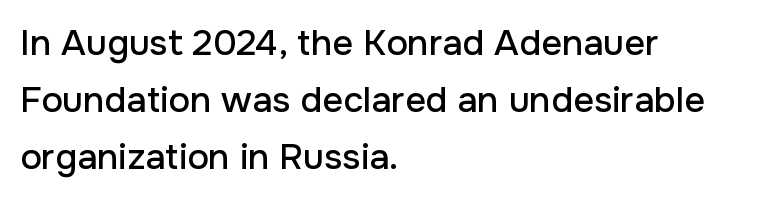
Q: Is the text italic (slanted)? A: No, it is upright.
Q: Is the typeface a serif or a sans-serif typeface? A: Sans-serif.
Q: Is the text underlined? A: No.
Q: How is the paragraph aligned? A: Left-aligned.
Q: Is the spacing between letters normal or unusually wide? A: Normal.
Q: Is the spacing between lines tight, normal or loose? A: Normal.
Q: Width (condensed, normal, or wide)? A: Normal.
Q: Stroke contrast? A: Low.
Q: x-height? A: Medium.
Q: Monospaced? A: No.
